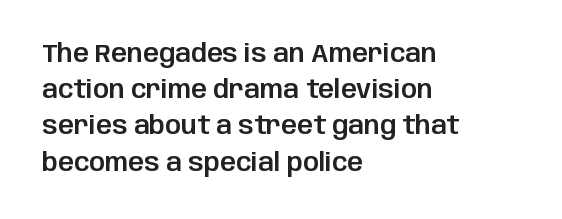
{"italic": "no", "underline": "no", "align": "left", "line_spacing": "normal", "line_spacing_ratio": 1.45, "letter_spacing": "normal", "letter_spacing_em": 0.0, "glyph_px": 25}
